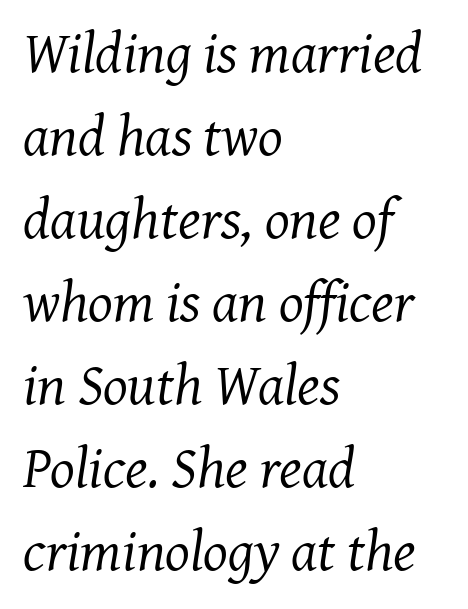
Q: Is the text bold? A: No.
Q: Is the text italic (slanted)? A: Yes, it leans right by about 7 degrees.
Q: Is the typeface a serif or a sans-serif typeface? A: Serif.
Q: Is the text underlined? A: No.
Q: How is the paragraph aligned? A: Left-aligned.
Q: Is the spacing between letters normal or unusually wide? A: Normal.
Q: Is the spacing between lines tight, normal or loose? A: Normal.
Q: Width (condensed, normal, or wide)? A: Normal.
Q: Stroke contrast? A: Medium.
Q: x-height? A: Medium.
Q: Monospaced? A: No.
